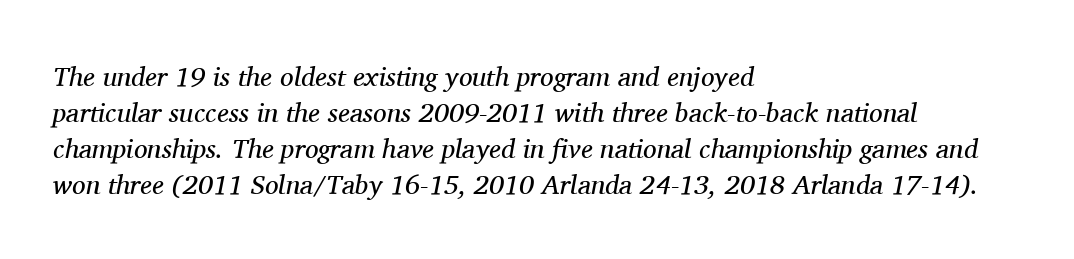
Q: Is the text bold? A: No.
Q: Is the text italic (slanted)? A: Yes, it leans right by about 11 degrees.
Q: Is the text underlined? A: No.
Q: How is the paragraph aligned? A: Left-aligned.
Q: Is the spacing between letters normal or unusually wide? A: Normal.
Q: Is the spacing between lines tight, normal or loose? A: Normal.
